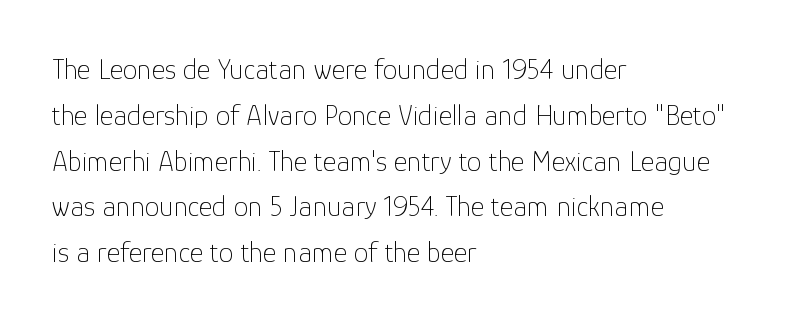
The face used here is proportionally spaced, like ordinary book or web type. Rule under the text: the space is simply empty. This rendering employs a face without finishing strokes, i.e., a sans-serif. The rag falls on the right side of this text block. Heft: none added — not bold.
